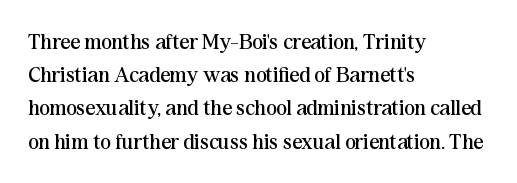
Q: Is the text bold? A: No.
Q: Is the text italic (slanted)? A: No, it is upright.
Q: Is the text underlined? A: No.
Q: How is the paragraph aligned? A: Left-aligned.
Q: Is the spacing between letters normal or unusually wide? A: Normal.
Q: Is the spacing between lines tight, normal or loose? A: Normal.
